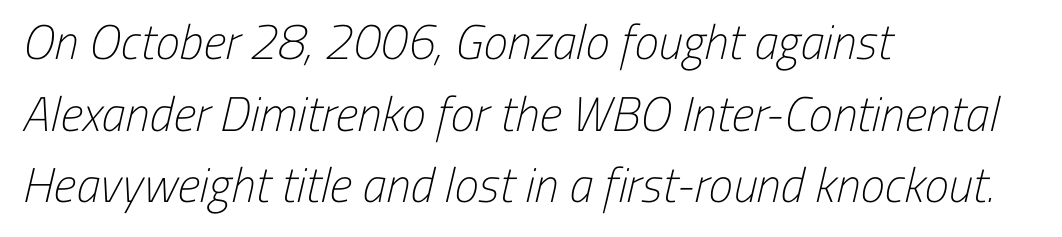
Q: Is the text bold? A: No.
Q: Is the typeface a serif or a sans-serif typeface? A: Sans-serif.
Q: Is the text underlined? A: No.
Q: How is the paragraph aligned? A: Left-aligned.
Q: Is the spacing between letters normal or unusually wide? A: Normal.
Q: Is the spacing between lines tight, normal or loose? A: Normal.
Q: Width (condensed, normal, or wide)? A: Condensed.
Q: Stroke contrast? A: Low.
Q: x-height? A: Medium.
Q: Monospaced? A: No.
